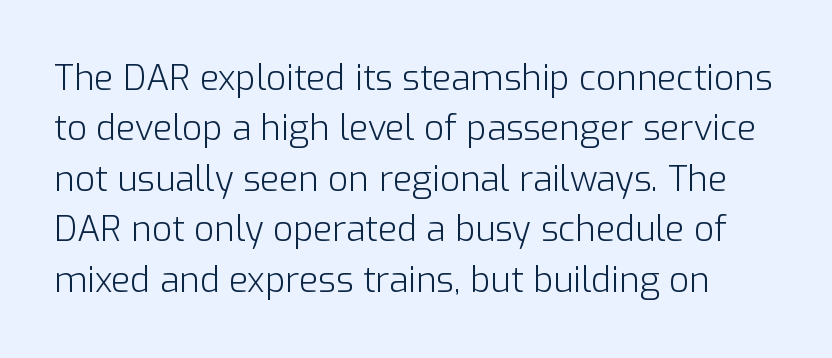
Q: Is the text bold? A: No.
Q: Is the text italic (slanted)? A: No, it is upright.
Q: Is the typeface a serif or a sans-serif typeface? A: Sans-serif.
Q: Is the text underlined? A: No.
Q: Is the spacing between letters normal or unusually wide? A: Normal.
Q: Is the spacing between lines tight, normal or loose? A: Normal.
Q: Width (condensed, normal, or wide)? A: Normal.
Q: Stroke contrast? A: Low.
Q: x-height? A: Medium.
Q: Monospaced? A: No.
